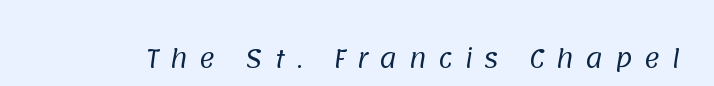
The image shows 24 px text type; set unusually wide letter spacing (+0.47 em), not underlined.
